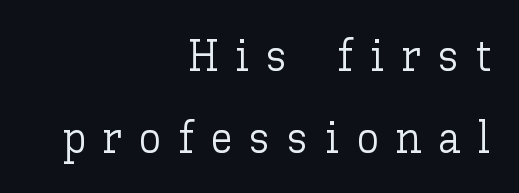
{"italic": "no", "bold": "no", "weight": "light", "width": "normal", "stroke_contrast": "low", "x_height": "medium", "monospaced": "no", "underline": "no", "align": "right", "line_spacing_ratio": 1.82, "letter_spacing": "wide", "letter_spacing_em": 0.37, "glyph_px": 45}
